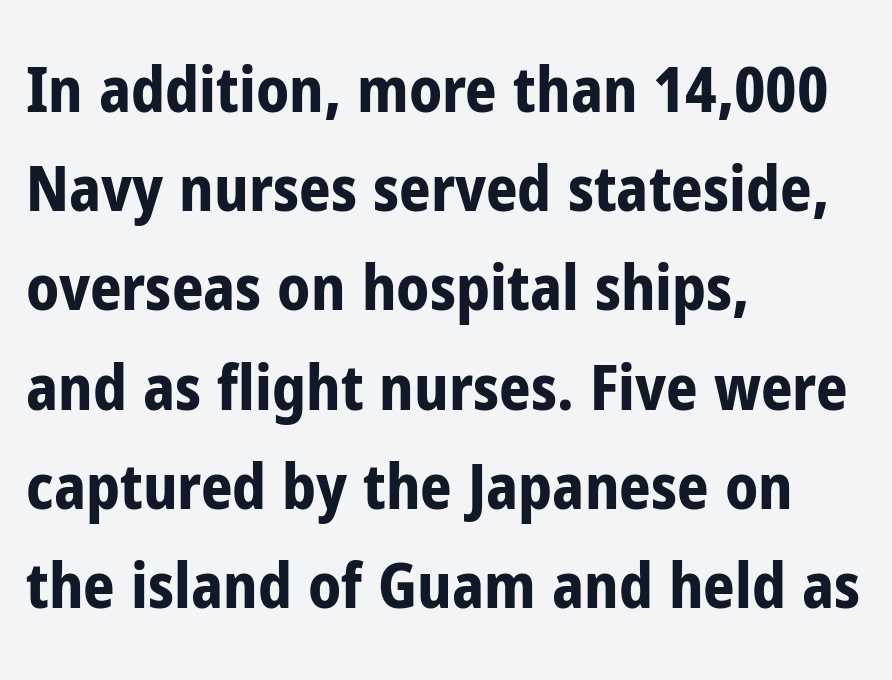
Q: Is the text bold? A: Yes.
Q: Is the text italic (slanted)? A: No, it is upright.
Q: Is the typeface a serif or a sans-serif typeface? A: Sans-serif.
Q: Is the text underlined? A: No.
Q: How is the paragraph aligned? A: Left-aligned.
Q: Is the spacing between letters normal or unusually wide? A: Normal.
Q: Is the spacing between lines tight, normal or loose? A: Normal.
Q: Width (condensed, normal, or wide)? A: Condensed.
Q: Stroke contrast? A: Low.
Q: x-height? A: Medium.
Q: Monospaced? A: No.
